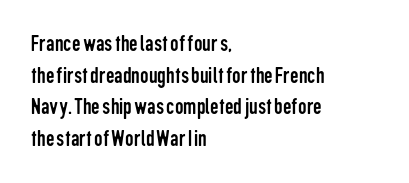
Leftover space on each line is placed entirely after the last word. The typesetting does not lean heavy: it is not bold. Honestly, the letter spacing is just normal — you wouldn't notice it. Underline: absent. If you drew a line through each stem, it would be perfectly vertical.
